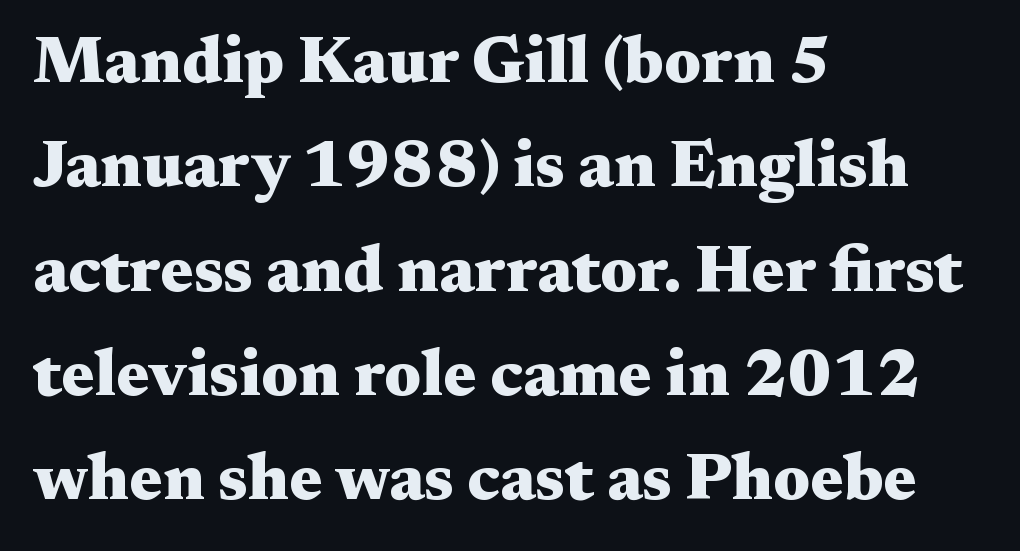
The image shows 66 px heavy, wide serif type, upright; set left-aligned, normal line spacing (1.58x), normal letter spacing, not underlined; medium stroke contrast and a medium x-height.
